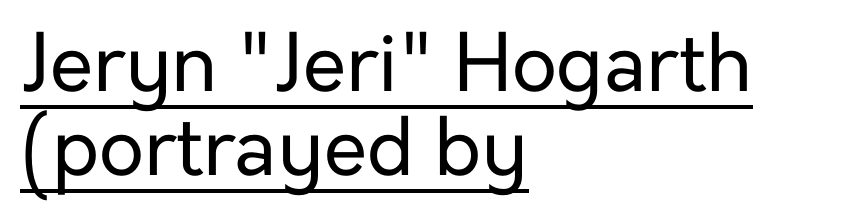
{"serif": "no", "italic": "no", "bold": "no", "weight": "regular", "width": "normal", "stroke_contrast": "low", "x_height": "medium", "monospaced": "no", "underline": "yes", "align": "left", "line_spacing": "tight", "line_spacing_ratio": 1.06, "letter_spacing": "normal", "letter_spacing_em": 0.0, "glyph_px": 79}
